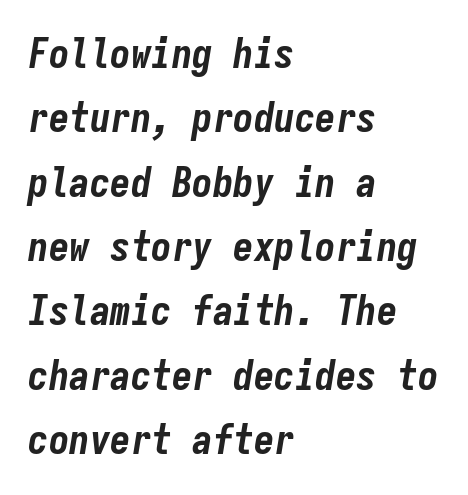
The area under the type is left untouched. Students, this is bold: see how much ink each stroke carries. What stands out about the letter spacing? Nothing — it is the standard amount. Note the uniform advance width — an 'i' takes as much space as an 'm'.
